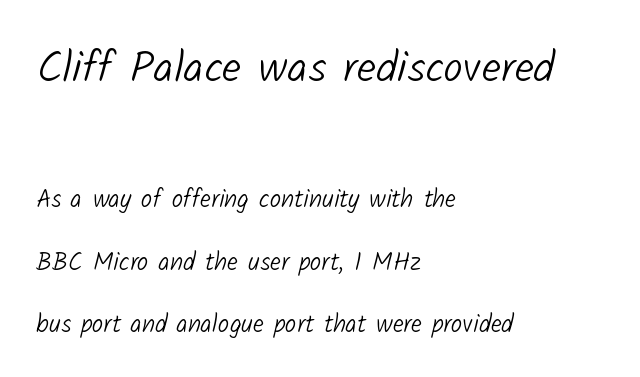
Q: Is the text bold? A: No.
Q: Is the typeface a serif or a sans-serif typeface? A: Sans-serif.
Q: Is the text underlined? A: No.
Q: How is the paragraph aligned? A: Left-aligned.
Q: Is the spacing between letters normal or unusually wide? A: Normal.
Q: Is the spacing between lines tight, normal or loose? A: Loose.
Q: Which block of text is set in a larger size, the first (top) or the second (bottom)? A: The first (top) one.
Q: Width (condensed, normal, or wide)? A: Normal.
Q: Stroke contrast? A: Low.
Q: x-height? A: Medium.
Q: Monospaced? A: No.
